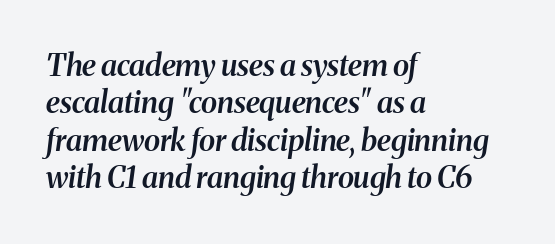
{"serif": "yes", "italic": "yes", "lean": "right", "slant_degrees": 8, "bold": "semi", "weight": "semibold", "width": "normal", "stroke_contrast": "medium", "x_height": "medium", "monospaced": "no", "underline": "no", "align": "left", "line_spacing": "normal", "line_spacing_ratio": 1.25, "letter_spacing": "normal", "letter_spacing_em": 0.0, "glyph_px": 30}
